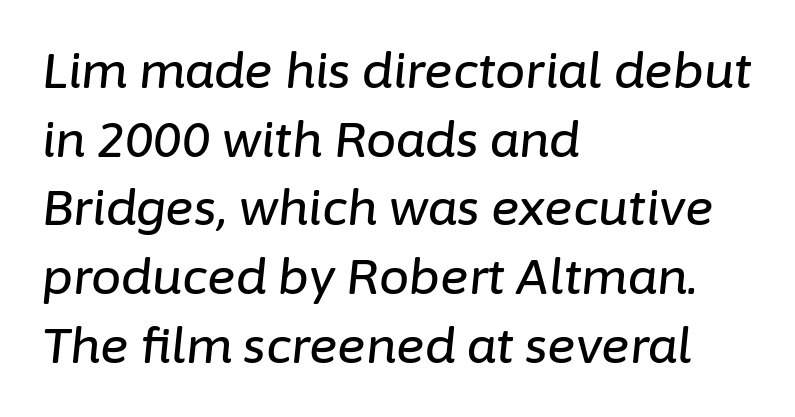
{"italic": "yes", "lean": "right", "slant_degrees": 6, "width": "normal", "stroke_contrast": "low", "x_height": "medium", "monospaced": "no", "underline": "no", "align": "left", "line_spacing": "normal", "line_spacing_ratio": 1.43, "letter_spacing": "normal", "letter_spacing_em": 0.0, "glyph_px": 48}
